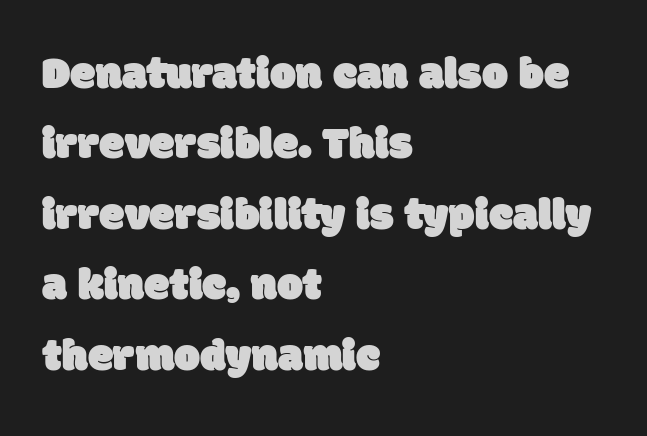
{"serif": "no", "width": "normal", "stroke_contrast": "low", "x_height": "large", "monospaced": "no", "underline": "no", "align": "left", "line_spacing": "normal", "line_spacing_ratio": 1.53, "letter_spacing": "normal", "letter_spacing_em": 0.0, "glyph_px": 46}
